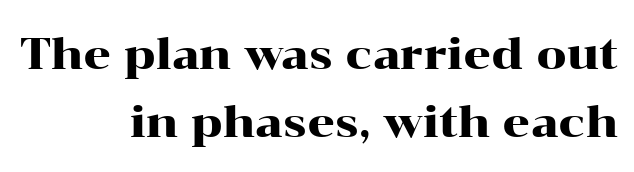
{"serif": "yes", "italic": "no", "width": "wide", "stroke_contrast": "high", "x_height": "medium", "monospaced": "no", "underline": "no", "align": "right", "line_spacing": "normal", "line_spacing_ratio": 1.57, "letter_spacing": "normal", "letter_spacing_em": 0.0, "glyph_px": 43}
